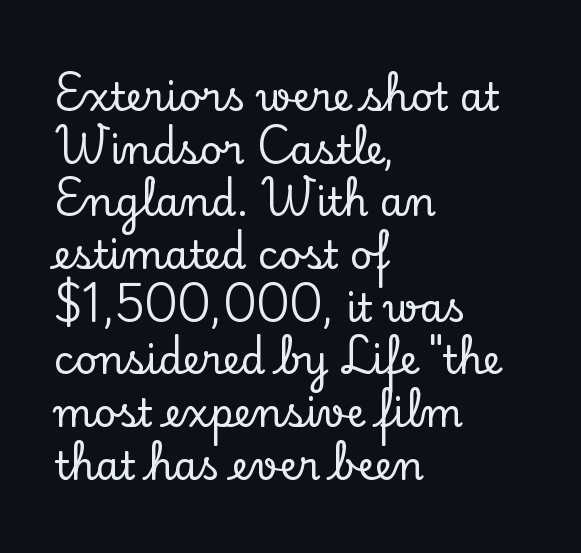
Q: Is the text italic (slanted)? A: No, it is upright.
Q: Is the typeface a serif or a sans-serif typeface? A: Serif.
Q: Is the text underlined? A: No.
Q: How is the paragraph aligned? A: Left-aligned.
Q: Is the spacing between letters normal or unusually wide? A: Normal.
Q: Is the spacing between lines tight, normal or loose? A: Normal.
Q: Width (condensed, normal, or wide)? A: Normal.
Q: Stroke contrast? A: Low.
Q: x-height? A: Small.
Q: Monospaced? A: No.
